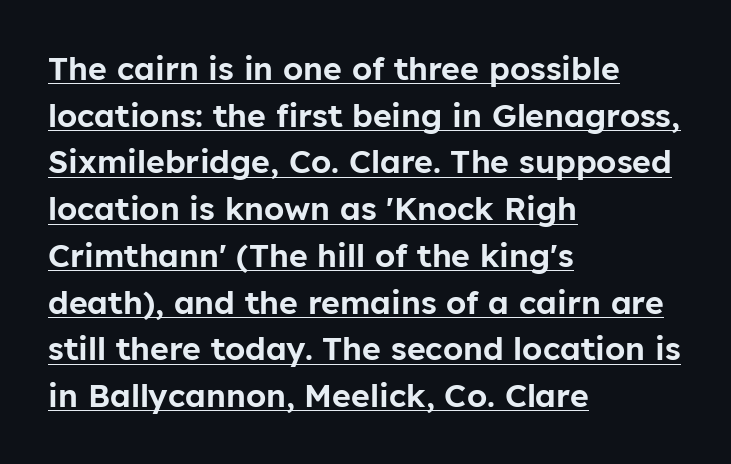
The image shows 32 px sans-serif type, upright; set left-aligned, normal line spacing (1.46x), normal letter spacing, underlined; low stroke contrast and a medium x-height.
